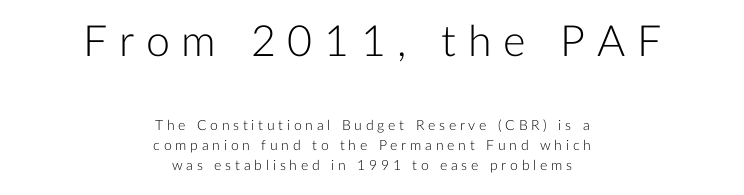
The lines are quadded center. Short note: letters widely spaced. Caption: face not bold, strokes unweighted. The leading is moderate, giving the passage an even texture. Clear beneath every line of the passage.
